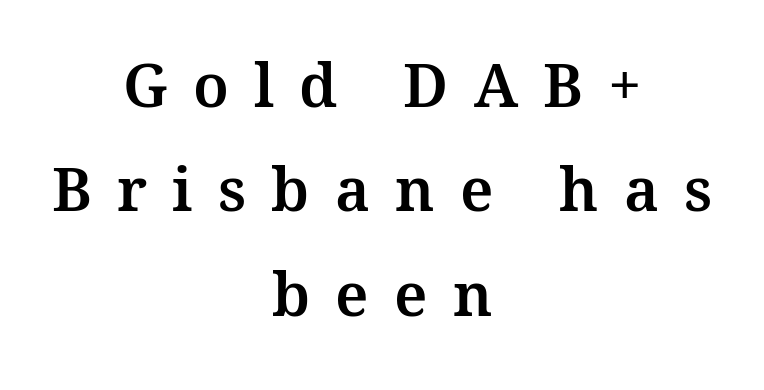
The area under the type is left untouched. Where is the straight margin? There isn't one; the lines are centered. Yep, those are serifs on the letters. Looks like regular typesetting: each glyph gets only the width it needs. The rendering inserts visible extra space after every character.
